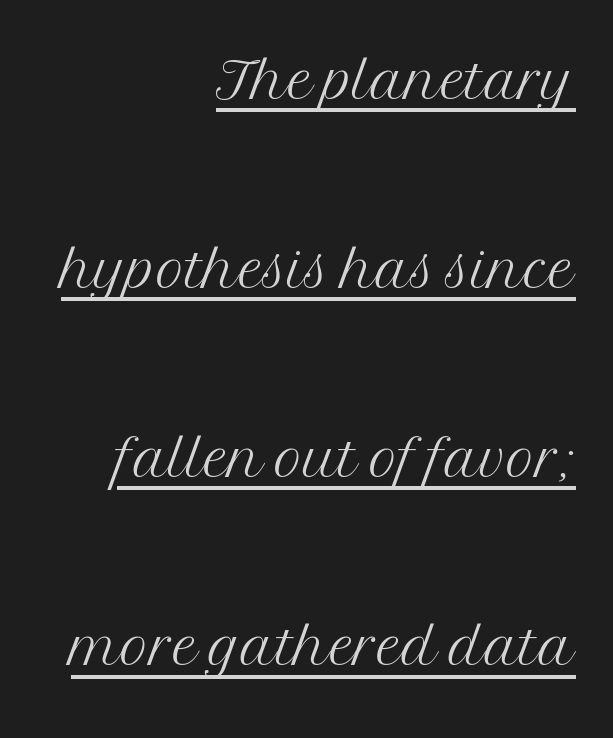
The letters look calm and open, with moderate or lighter stems. Line endings align vertically; line beginnings do not. Character widths vary here, with narrow letters taking less room than wide ones. What stands out about the letter spacing? Nothing — it is the standard amount. Notice the wide empty band between every row — that's loose leading.
